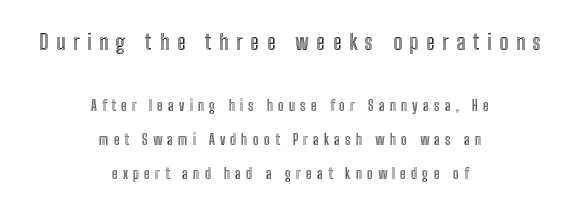
The image shows 21 px text type, upright; set centered, loose line spacing (2.44x), unusually wide letter spacing (+0.37 em), not underlined; the first (top) block is 1.5x larger.
